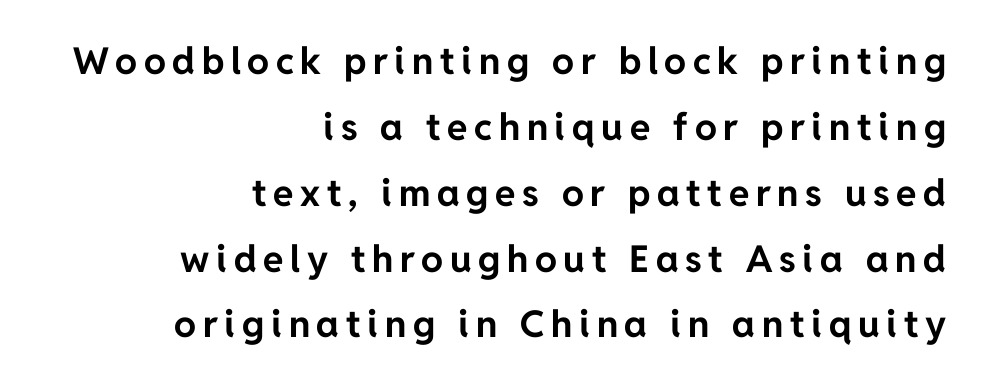
Each line ends at the same right margin while the left side varies. The passage shown is typed in a proportional face where columns would drift. Has an underline been added? It has not. The characters display no serif detailing; their extremities are plain. Notice how the stems are strictly vertical — no italics here.
